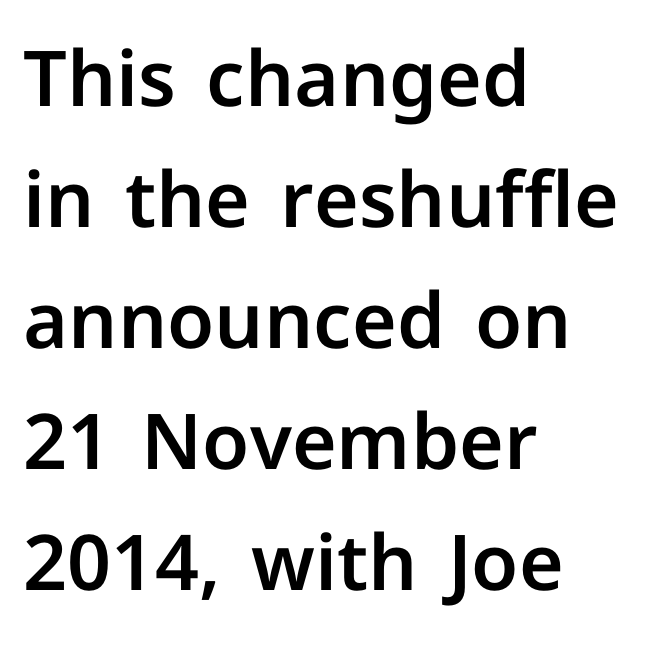
Think of a printed novel: that variable character pitch is what you see here. Glance below the letters and you will spot only blank space. Regarding serifs, this sample does without them. Notice how the passage keeps a crisp vertical edge on the left only. This block has exactly the height ordinary leading produces. When letters stand straight like this, we call the style roman or upright.
